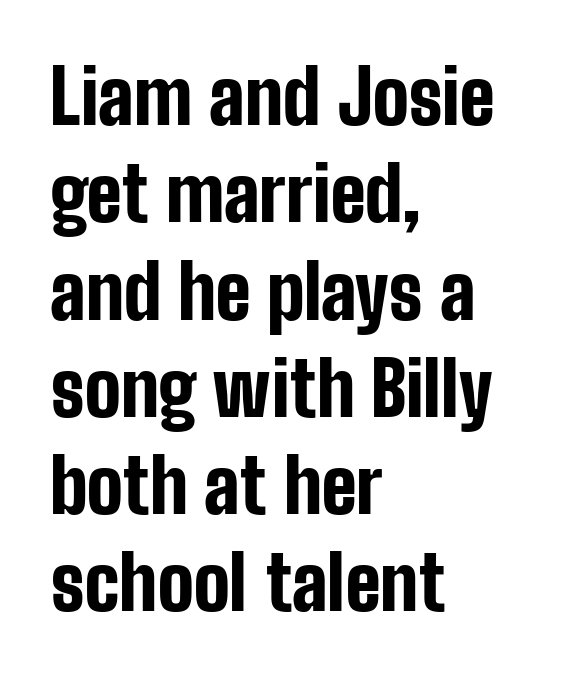
{"serif": "no", "italic": "no", "bold": "yes", "weight": "bold", "width": "condensed", "stroke_contrast": "low", "x_height": "medium", "monospaced": "no", "underline": "no", "align": "left", "line_spacing": "normal", "line_spacing_ratio": 1.28, "letter_spacing": "normal", "letter_spacing_em": 0.0, "glyph_px": 76}
